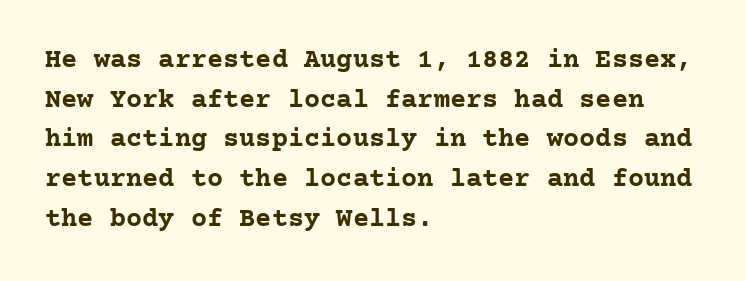
The image shows 27 px bold type, upright; set left-aligned, normal line spacing (1.47x), normal letter spacing, not underlined.
